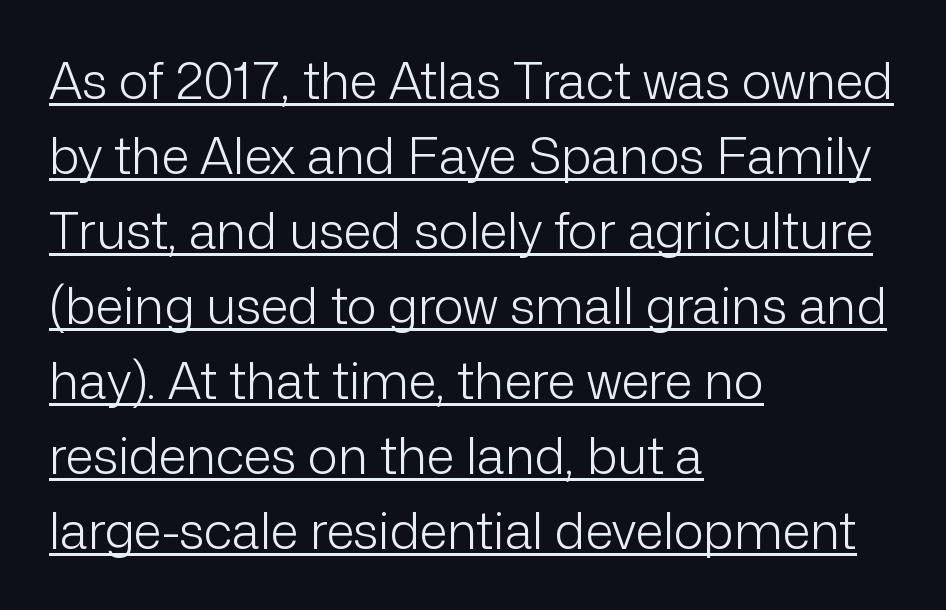
The image shows 51 px light sans-serif type, upright; set left-aligned, normal line spacing (1.47x), normal letter spacing, underlined; low stroke contrast and a medium x-height.
